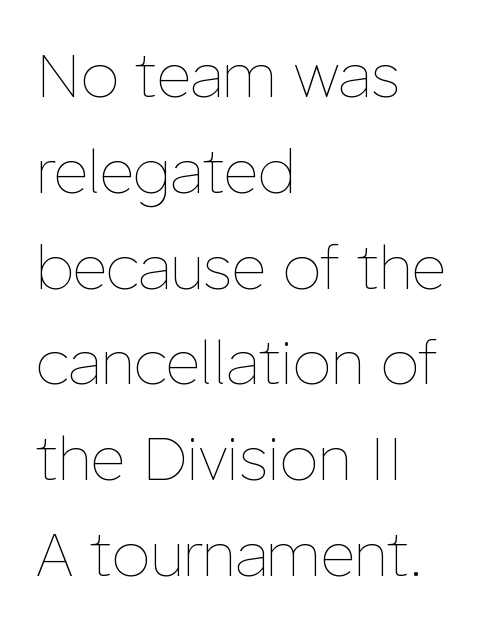
{"italic": "no", "bold": "no", "weight": "thin", "width": "normal", "stroke_contrast": "low", "x_height": "medium", "monospaced": "no", "underline": "no", "align": "left", "line_spacing": "normal", "line_spacing_ratio": 1.57, "letter_spacing": "normal", "letter_spacing_em": 0.0, "glyph_px": 61}
